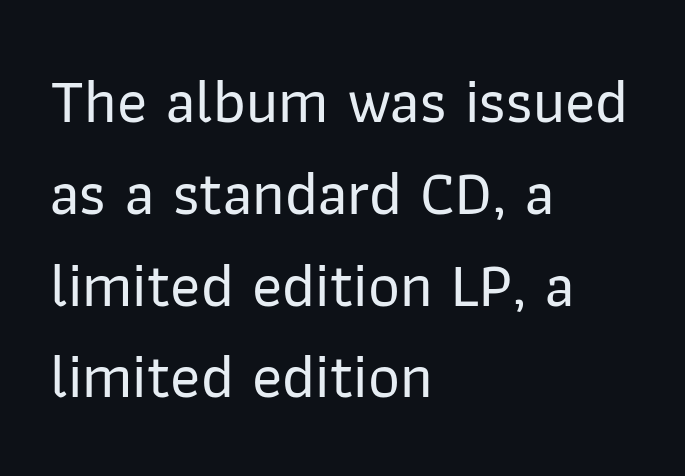
The image shows 62 px sans-serif type, upright; set left-aligned, normal line spacing (1.48x), normal letter spacing, not underlined; low stroke contrast and a medium x-height.
